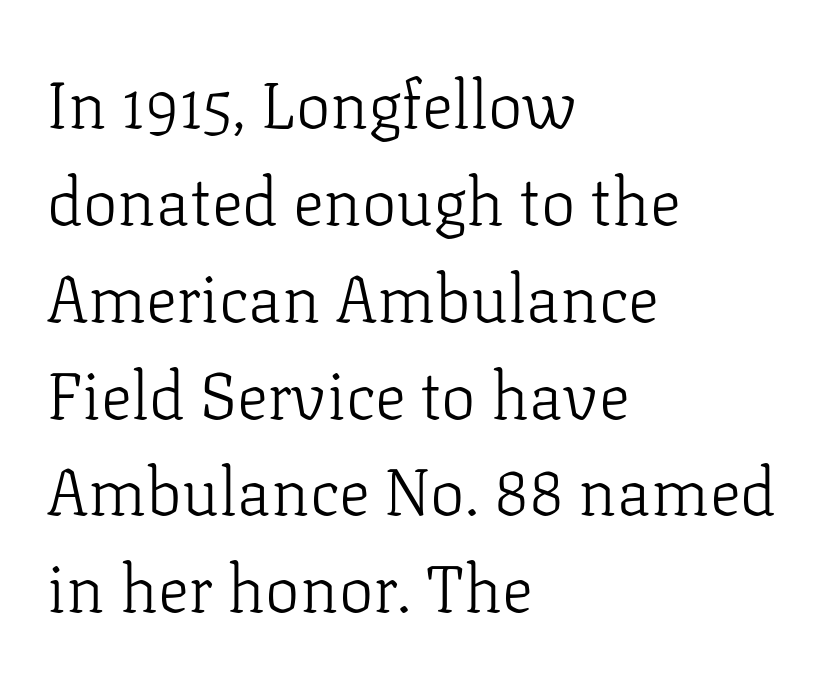
The image shows 65 px light serif type, upright; set left-aligned, normal line spacing (1.49x), normal letter spacing, not underlined; low stroke contrast and a medium x-height.
